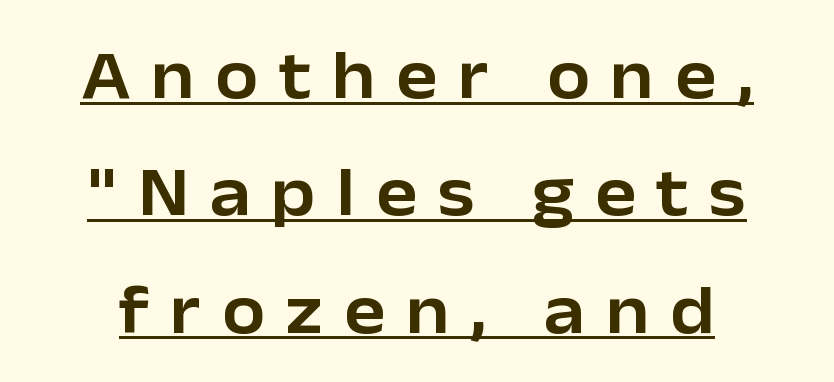
Q: Is the text italic (slanted)? A: No, it is upright.
Q: Is the typeface a serif or a sans-serif typeface? A: Sans-serif.
Q: Is the text underlined? A: Yes.
Q: Is the spacing between letters normal or unusually wide? A: Unusually wide.
Q: Is the spacing between lines tight, normal or loose? A: Normal.
Q: Width (condensed, normal, or wide)? A: Normal.
Q: Stroke contrast? A: Low.
Q: x-height? A: Medium.
Q: Monospaced? A: No.
